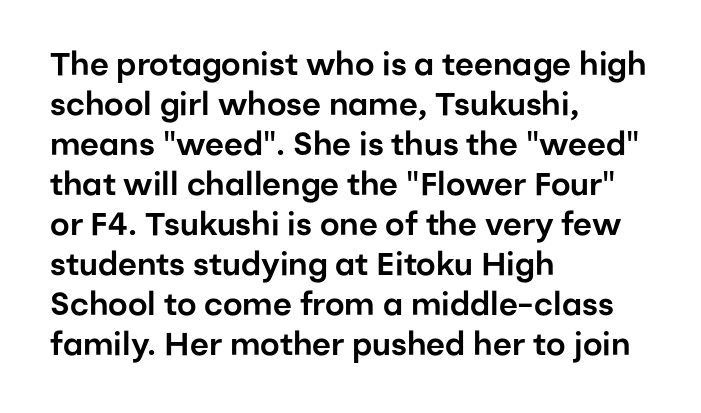
{"serif": "no", "italic": "no", "width": "normal", "stroke_contrast": "low", "x_height": "medium", "monospaced": "no", "underline": "no", "align": "left", "line_spacing": "normal", "line_spacing_ratio": 1.25, "letter_spacing": "normal", "letter_spacing_em": 0.0, "glyph_px": 32}
